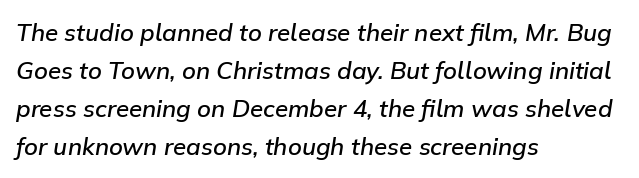
The image shows 24 px text type, italic (leaning right); set left-aligned, normal line spacing (1.59x), normal letter spacing, not underlined.
